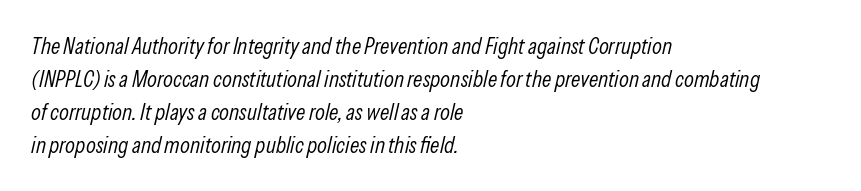
Q: Is the text bold? A: No.
Q: Is the text italic (slanted)? A: Yes, it leans right by about 13 degrees.
Q: Is the text underlined? A: No.
Q: How is the paragraph aligned? A: Left-aligned.
Q: Is the spacing between letters normal or unusually wide? A: Normal.
Q: Is the spacing between lines tight, normal or loose? A: Normal.
